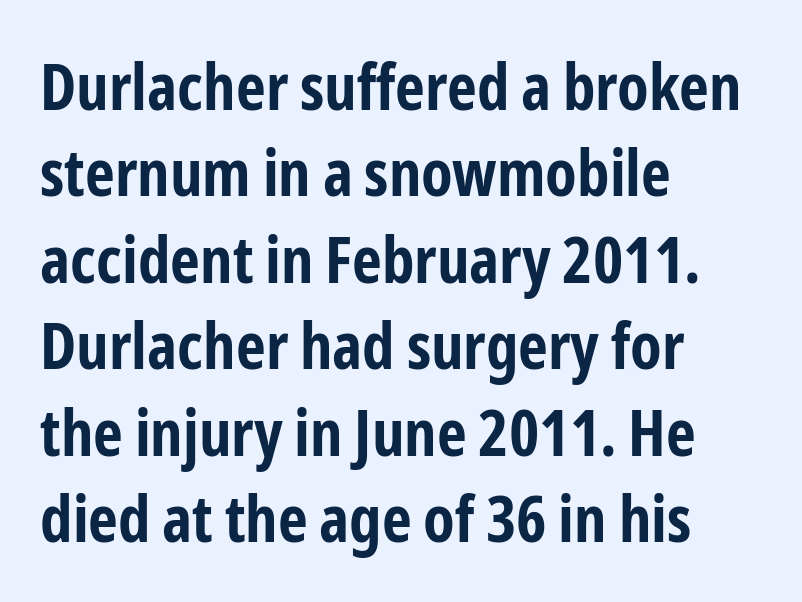
The image shows 65 px bold, condensed sans-serif type, upright; set left-aligned, normal line spacing (1.33x), normal letter spacing, not underlined; low stroke contrast and a medium x-height.
